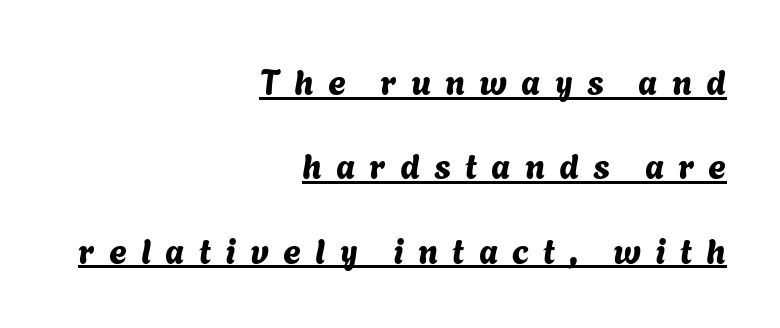
Q: Is the typeface a serif or a sans-serif typeface? A: Sans-serif.
Q: Is the text underlined? A: Yes.
Q: How is the paragraph aligned? A: Right-aligned.
Q: Is the spacing between letters normal or unusually wide? A: Unusually wide.
Q: Is the spacing between lines tight, normal or loose? A: Loose.
Q: Width (condensed, normal, or wide)? A: Normal.
Q: Stroke contrast? A: Medium.
Q: x-height? A: Medium.
Q: Monospaced? A: No.
